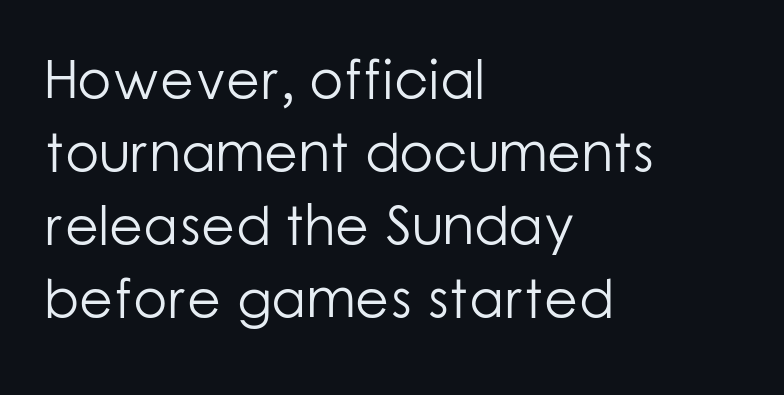
The image shows 55 px light sans-serif type, upright; set left-aligned, normal line spacing (1.33x), normal letter spacing, not underlined; low stroke contrast and a medium x-height.
